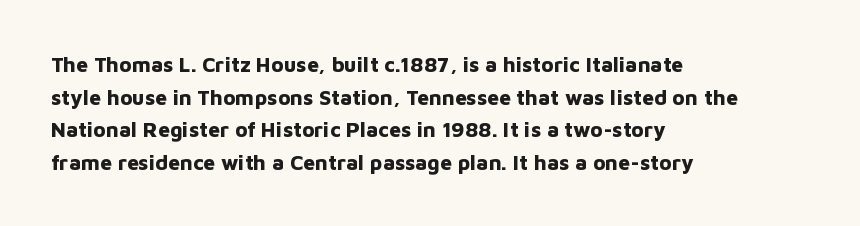
{"italic": "no", "bold": "yes", "underline": "no", "align": "left", "line_spacing": "normal", "line_spacing_ratio": 1.55, "letter_spacing": "normal", "letter_spacing_em": 0.0, "glyph_px": 21}
